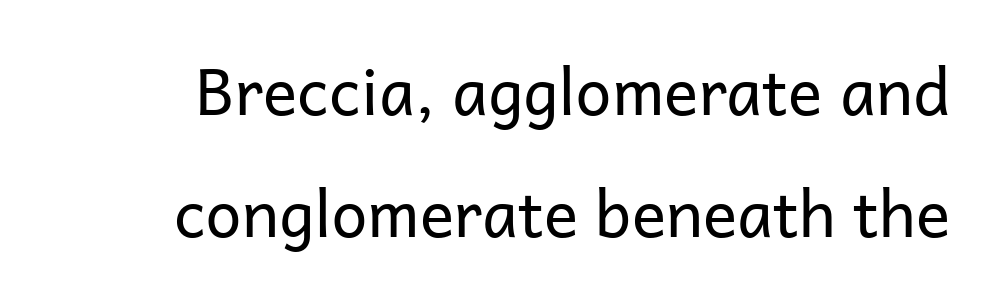
The image shows 64 px regular-weight sans-serif type, upright; set right-aligned, loose line spacing (1.91x), normal letter spacing, not underlined; low stroke contrast and a medium x-height.
